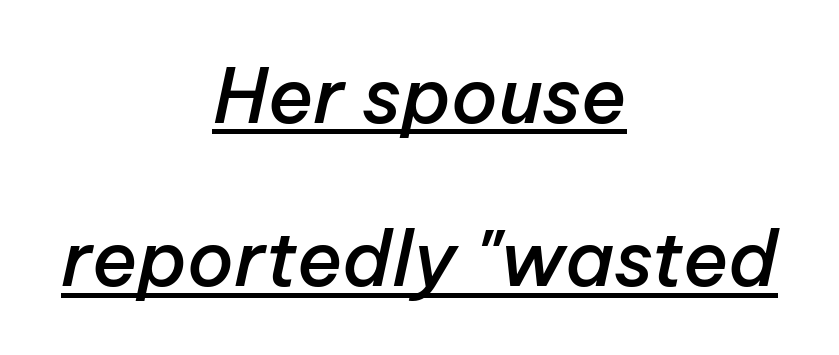
Emphasis by weight is partial: semibold. The face used here is proportionally spaced, like ordinary book or web type. The horizontal fit of the characters is conventional and even. The paragraph shown floats in the horizontal middle. Summary of vertical rhythm: relaxed, with wide interline spacing. Italic? Definitely — the glyphs are oblique.
